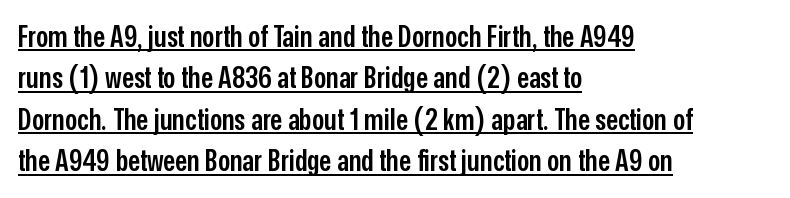
Q: Is the text bold? A: Semi-bold.
Q: Is the text italic (slanted)? A: No, it is upright.
Q: Is the typeface a serif or a sans-serif typeface? A: Sans-serif.
Q: Is the text underlined? A: Yes.
Q: How is the paragraph aligned? A: Left-aligned.
Q: Is the spacing between letters normal or unusually wide? A: Normal.
Q: Is the spacing between lines tight, normal or loose? A: Normal.
Q: Width (condensed, normal, or wide)? A: Condensed.
Q: Stroke contrast? A: Low.
Q: x-height? A: Medium.
Q: Monospaced? A: No.
